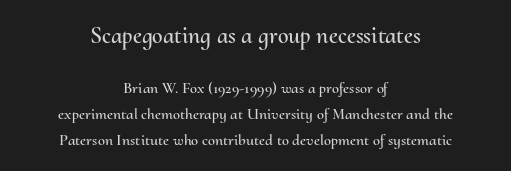
Short and long lines alike share a common midpoint. Top chunk: large. Bottom chunk: small. A roman cut, with each character standing at attention. These lines keep a tight, regular rhythm from letter to letter. Evenly set lines give the paragraph a standard silhouette.
